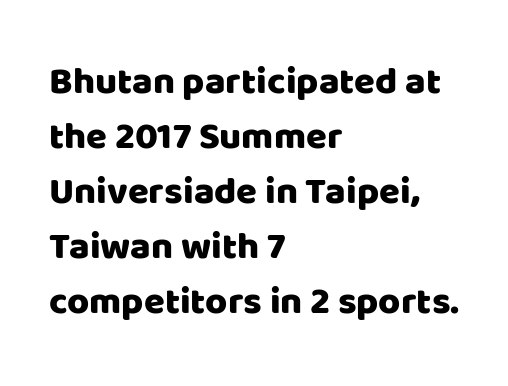
The image shows 38 px sans-serif type, upright; set left-aligned, normal line spacing (1.45x), normal letter spacing, not underlined; low stroke contrast and a large x-height.
